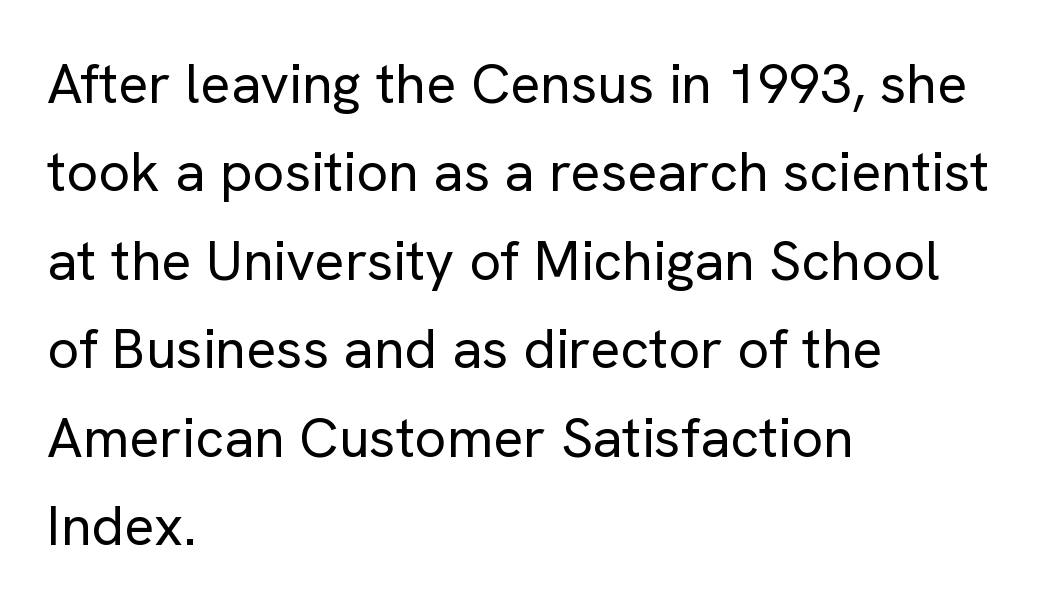
Each letter keeps its own natural width here, so spacing adapts to shape. Leading: standard. The text block is weighted toward the left margin, trailing off unevenly rightward. Posture: vertical.
